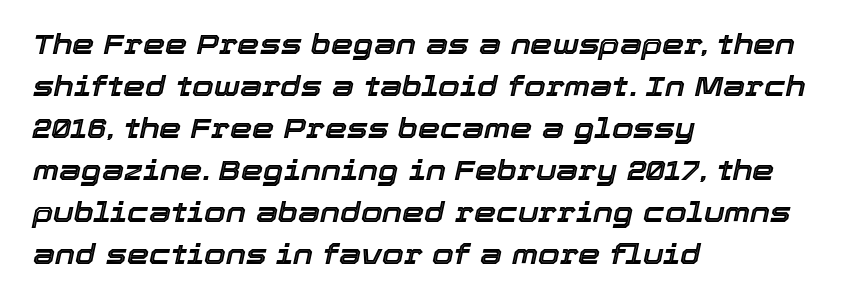
The image shows 28 px text type, italic (leaning right); set left-aligned, normal line spacing (1.5x), normal letter spacing, not underlined; a medium x-height.
